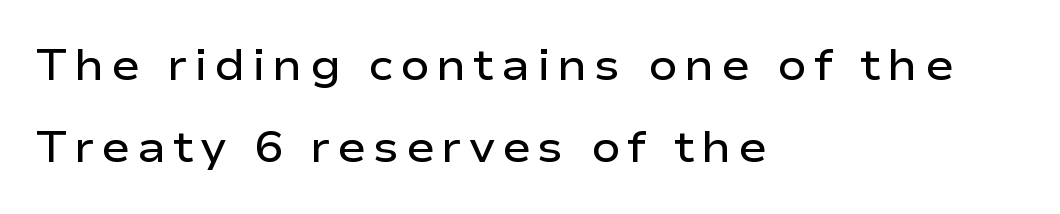
Each letter keeps its own natural width here, so spacing adapts to shape. Horizontal alignment here is leftward, the default for most running prose. Every letter is mildly thick-stroked: semibold rather than bold. Font category for this specimen: sans-serif.
